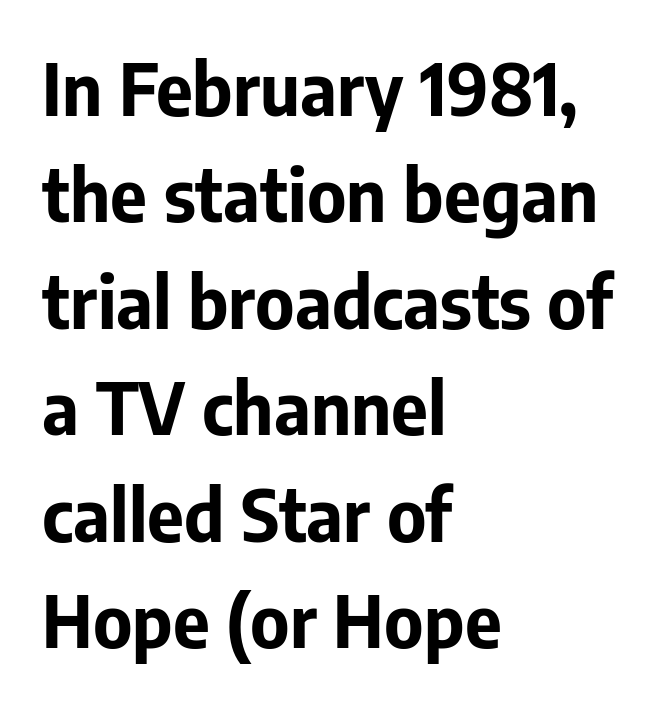
{"serif": "no", "italic": "no", "bold": "yes", "weight": "bold", "width": "normal", "stroke_contrast": "low", "x_height": "medium", "monospaced": "no", "underline": "no", "align": "left", "line_spacing": "normal", "line_spacing_ratio": 1.5, "letter_spacing": "normal", "letter_spacing_em": 0.0, "glyph_px": 71}
